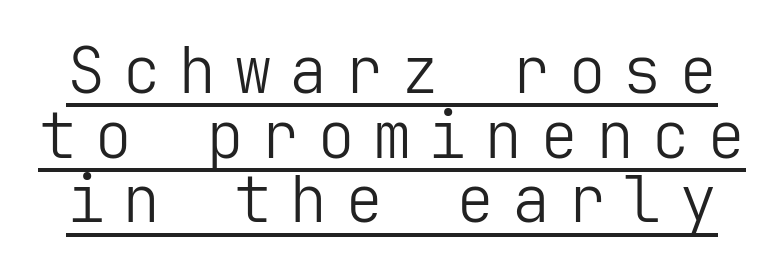
The face used here is rendered with a markedly widened letterfit. This rendering features underlined lettering. The designer dialed line spacing down below the default. Letterform terminals end flat and unadorned throughout the passage. If you drew a line through each stem, it would be perfectly vertical. The passage shown is not bold in any degree.
